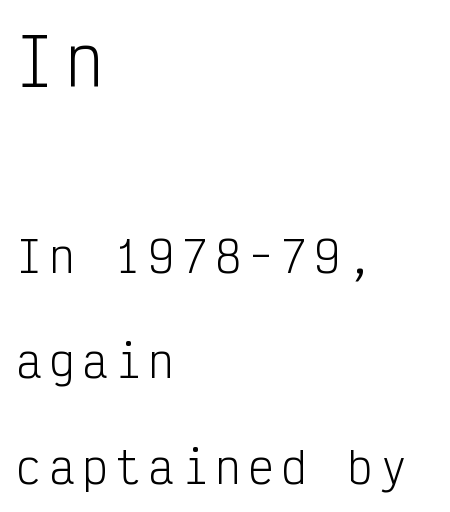
The image shows 64 px light, condensed sans-serif type, upright, monospaced; set left-aligned, loose line spacing (2.46x), not underlined; the first (top) block is 1.49x larger; low stroke contrast and a medium x-height.
